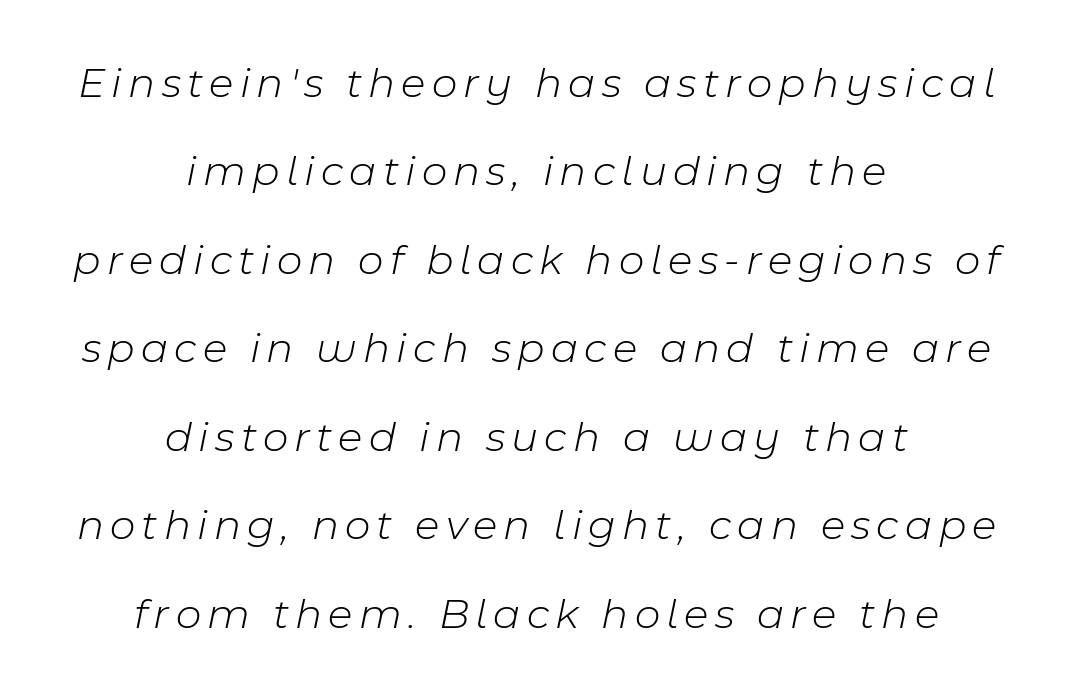
The image shows 44 px light type, italic (leaning right); set centered, loose line spacing (2.01x), not underlined; low stroke contrast and a medium x-height.
